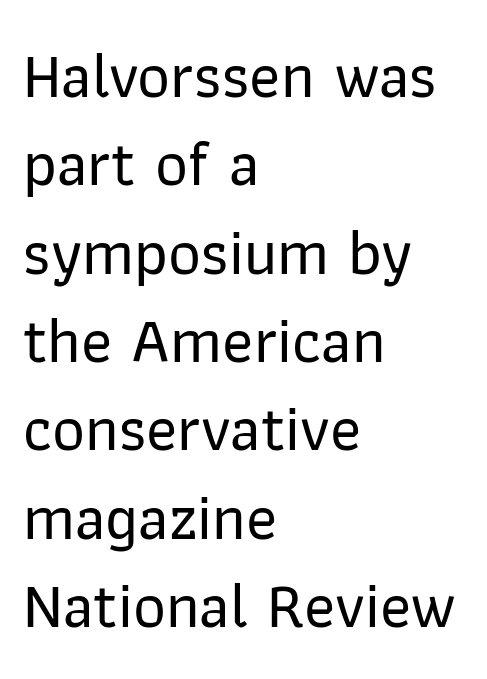
Tracking value appears to be zero — textbook default spacing. Has an underline been added? It has not. These lines were composed using upright roman letters. The compositor pushed each line to the left boundary.
